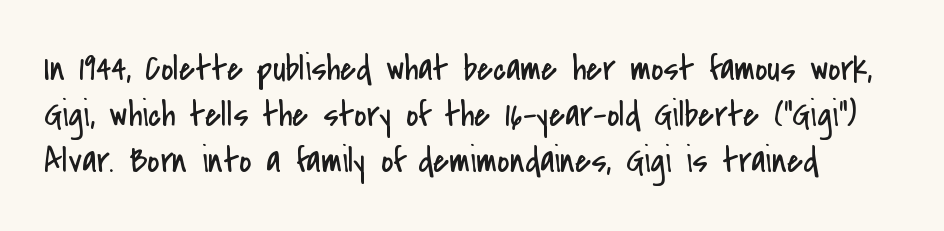
{"serif": "no", "italic": "no", "bold": "no", "weight": "regular", "width": "condensed", "stroke_contrast": "low", "x_height": "small", "monospaced": "no", "underline": "no", "line_spacing": "normal", "line_spacing_ratio": 1.25, "letter_spacing": "normal", "letter_spacing_em": 0.0, "glyph_px": 37}
